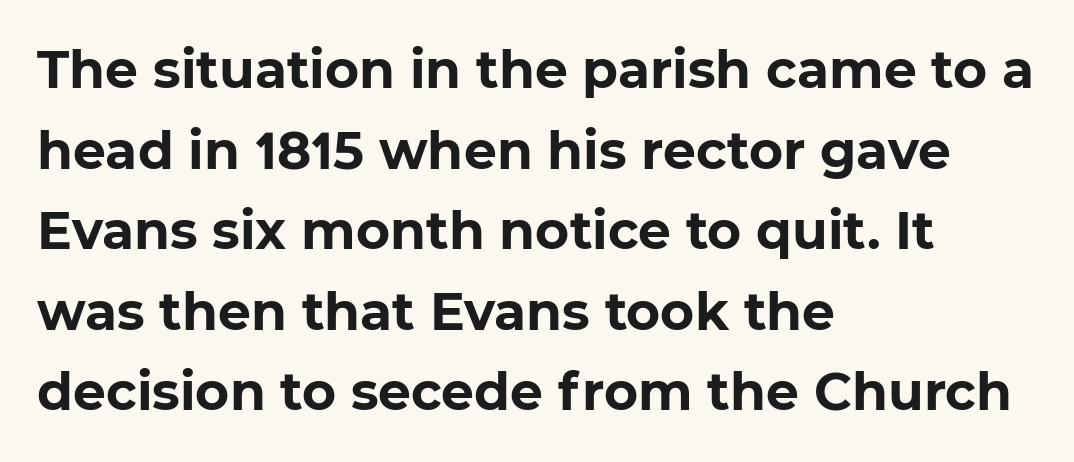
{"serif": "no", "bold": "yes", "weight": "bold", "width": "normal", "stroke_contrast": "low", "x_height": "medium", "monospaced": "no", "underline": "no", "align": "left", "line_spacing": "normal", "line_spacing_ratio": 1.55, "letter_spacing": "normal", "letter_spacing_em": 0.0, "glyph_px": 52}
